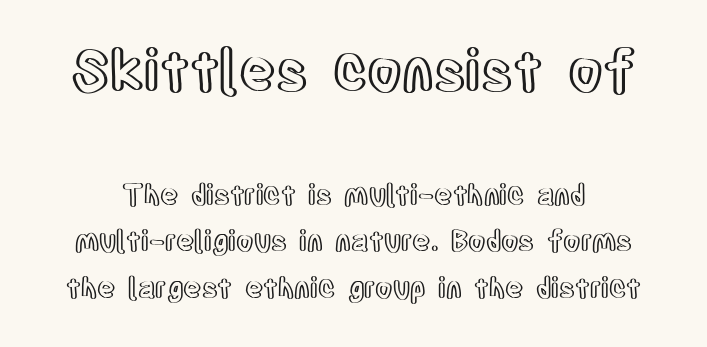
The image shows 56 px condensed type, upright; set normal line spacing (1.65x), normal letter spacing, not underlined; the first (top) block is 2.0x larger; a large x-height.
